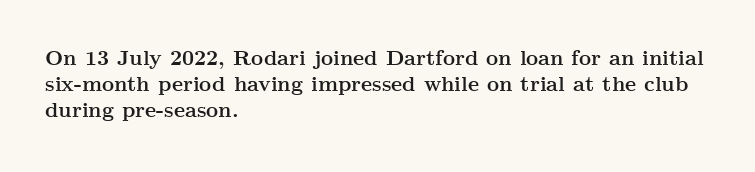
The image shows 21 px bold type, upright; set left-aligned, line spacing 1.24x, normal letter spacing, not underlined.
